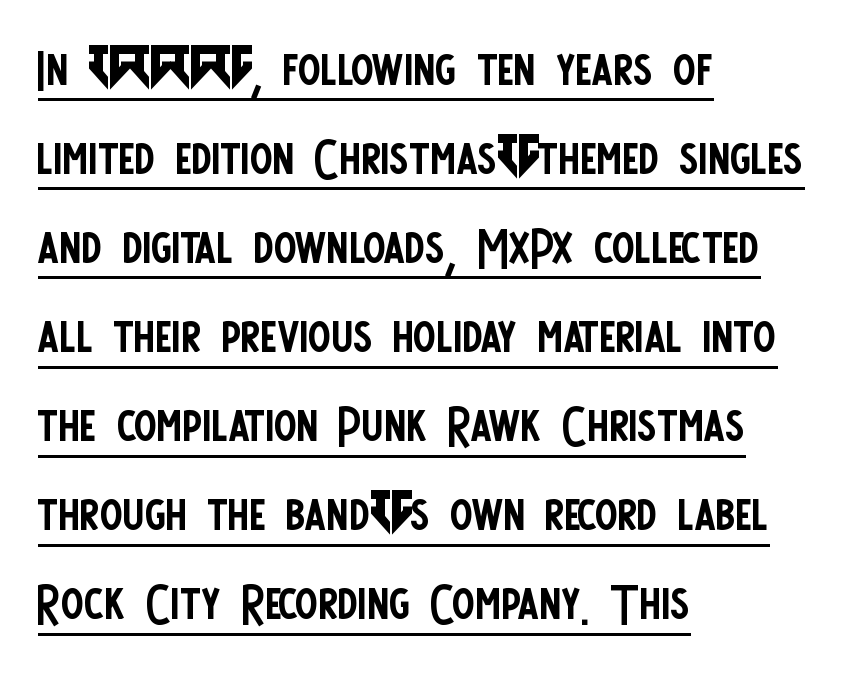
The image shows 68 px regular-weight, condensed sans-serif type, upright; set left-aligned, normal line spacing (1.31x), normal letter spacing, underlined; low stroke contrast and a large x-height.
